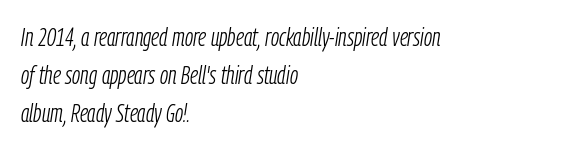
Q: Is the text bold? A: No.
Q: Is the text italic (slanted)? A: Yes, it leans right by about 9 degrees.
Q: Is the text underlined? A: No.
Q: How is the paragraph aligned? A: Left-aligned.
Q: Is the spacing between letters normal or unusually wide? A: Normal.
Q: Is the spacing between lines tight, normal or loose? A: Normal.
